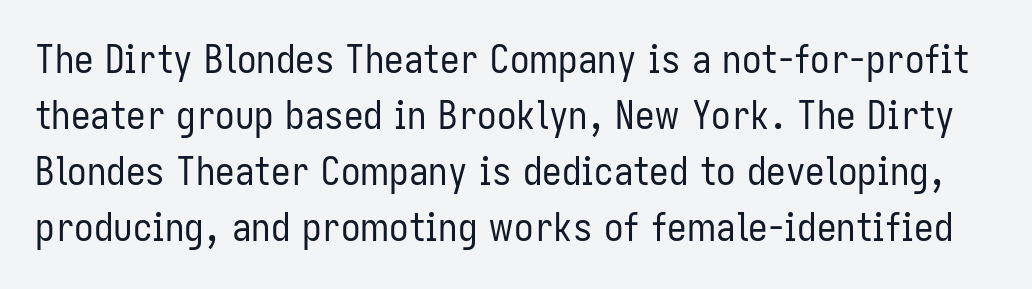
{"serif": "no", "italic": "no", "bold": "no", "weight": "regular", "width": "condensed", "stroke_contrast": "low", "x_height": "medium", "monospaced": "no", "underline": "no", "line_spacing": "normal", "line_spacing_ratio": 1.44, "letter_spacing": "normal", "letter_spacing_em": 0.0, "glyph_px": 39}
